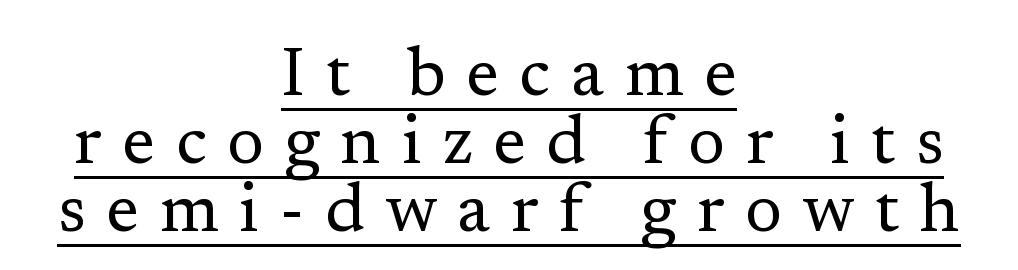
The image shows 68 px regular-weight serif type, upright; set centered, tight line spacing (1.0x), unusually wide letter spacing (+0.3 em), underlined; low stroke contrast and a medium x-height.
